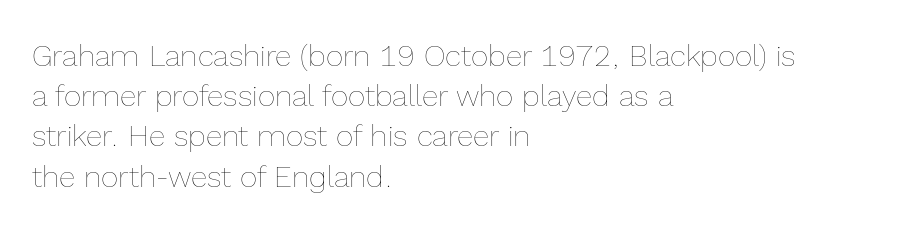
{"italic": "no", "bold": "no", "weight": "thin", "width": "normal", "x_height": "medium", "monospaced": "no", "underline": "no", "align": "left", "line_spacing": "normal", "line_spacing_ratio": 1.34, "letter_spacing": "normal", "letter_spacing_em": 0.0, "glyph_px": 30}
